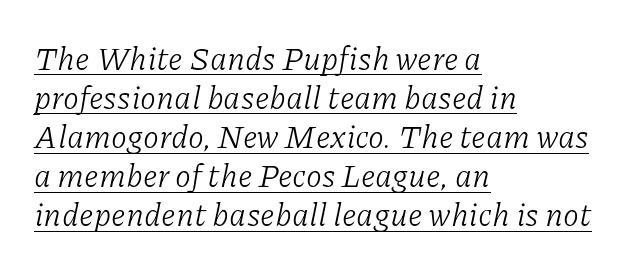
Look at the tracking — it's just the regular setting, nothing added. This sample has the flowing, uneven cadence of proportional lettering. Underlined type. Layout note: lines flush left. Compared with a typical body face, this is equally light or lighter still. Type style note: has serifs.
